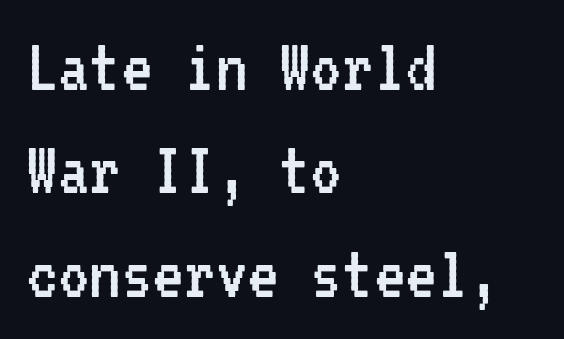
The image shows 79 px regular-weight, condensed sans-serif type, upright, monospaced; set left-aligned, normal line spacing (1.31x), normal letter spacing, not underlined; low stroke contrast and a medium x-height.
